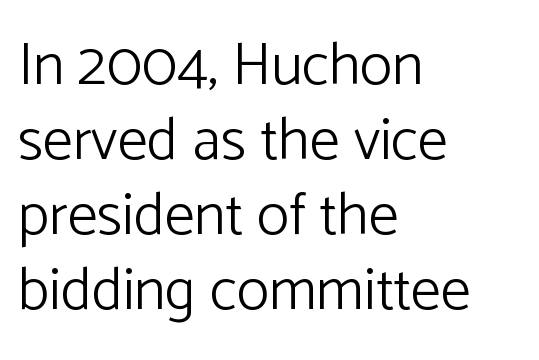
You could not count columns in this text — the font is proportionally spaced. Underline: absent. The designer left line spacing at the default. Nope, not italic — everything's standing straight. Each line starts at the same left margin while the right side varies. Nope, no serifs anywhere on these letters.
